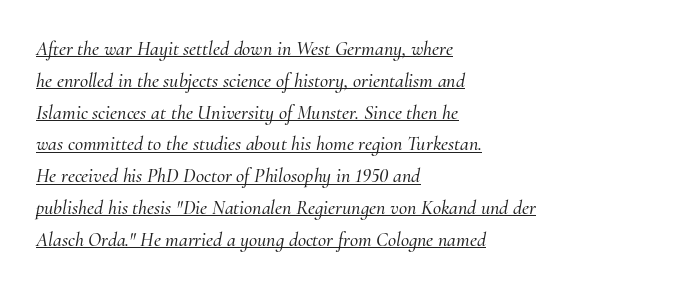
A classic flush-left, rag-right setting is used for this passage. The rendering applies a slant to the glyphs. The rows are spaced the way most documents space them. Tracking here is standard; glyphs follow each other at the usual distance. This rendering features underlined lettering.
